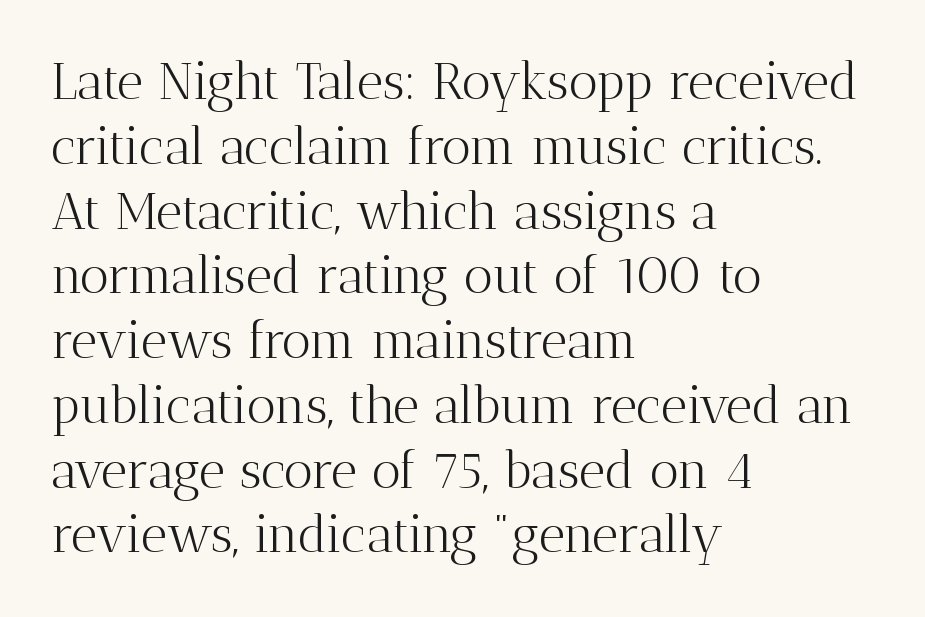
These glyphs show unthickened strokes, regular width or finer. The letters advance in unequal steps, a hallmark of proportional type. Quick note: interline space is typical. The glyphs in this specimen are seriffed.
